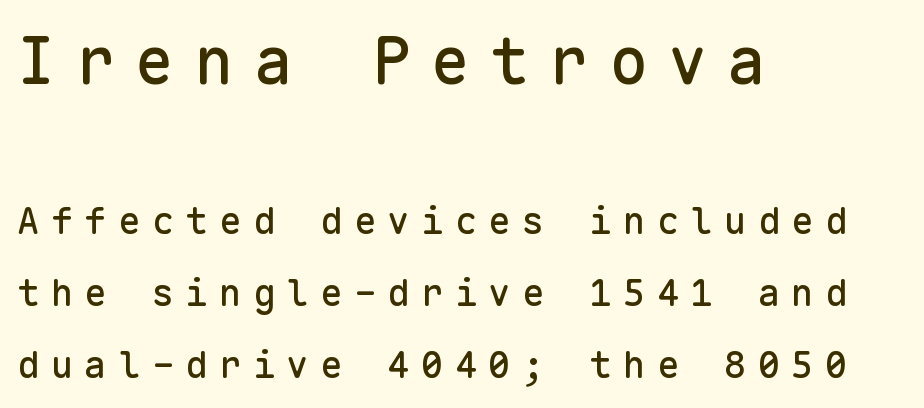
The image shows 65 px sans-serif type, upright, monospaced; set left-aligned, loose line spacing (1.95x), unusually wide letter spacing (+0.31 em), not underlined; the first (top) block is 1.76x larger; low stroke contrast and a medium x-height.
